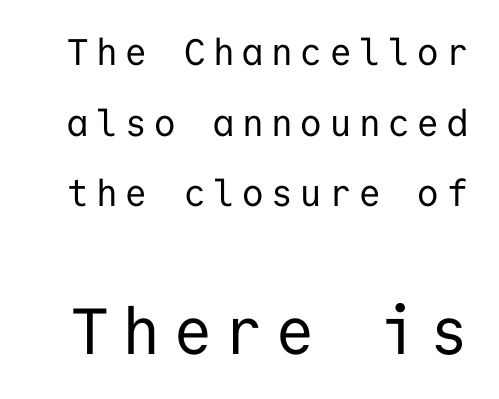
{"serif": "no", "italic": "no", "bold": "no", "weight": "regular", "width": "normal", "stroke_contrast": "low", "x_height": "medium", "monospaced": "yes", "underline": "no", "line_spacing": "loose", "line_spacing_ratio": 1.91, "letter_spacing": "wide", "letter_spacing_em": 0.21, "larger_block": "second", "size_ratio": 1.76, "glyph_px": 65}
